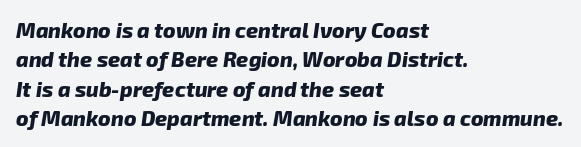
{"bold": "yes", "underline": "no", "align": "left", "line_spacing": "normal", "line_spacing_ratio": 1.4, "letter_spacing": "normal", "letter_spacing_em": 0.0, "glyph_px": 21}
